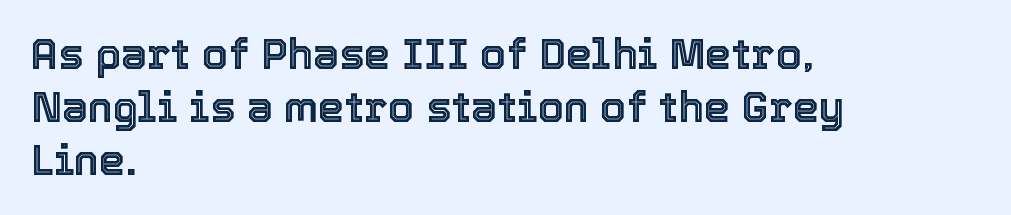
{"italic": "no", "width": "normal", "x_height": "medium", "monospaced": "no", "underline": "no", "align": "left", "line_spacing": "normal", "line_spacing_ratio": 1.26, "letter_spacing": "normal", "letter_spacing_em": 0.0, "glyph_px": 42}
